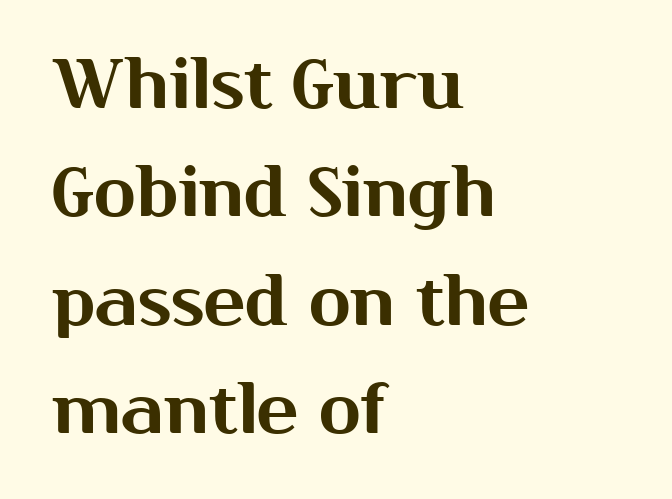
Each word holds together tightly as a unit, with standard inter-letter gaps. You can tell it's not italic because the verticals are truly vertical. The foot of each line stays bare and open. Varying glyph widths throughout — classic text-font behaviour. Layout note: lines flush left.
